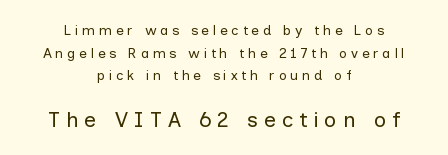
Q: Is the text bold? A: No.
Q: Is the text italic (slanted)? A: No, it is upright.
Q: Is the text underlined? A: No.
Q: How is the paragraph aligned? A: Centered.
Q: Is the spacing between letters normal or unusually wide? A: Unusually wide.
Q: Is the spacing between lines tight, normal or loose? A: Normal.
Q: Which block of text is set in a larger size, the first (top) or the second (bottom)? A: The second (bottom) one.
